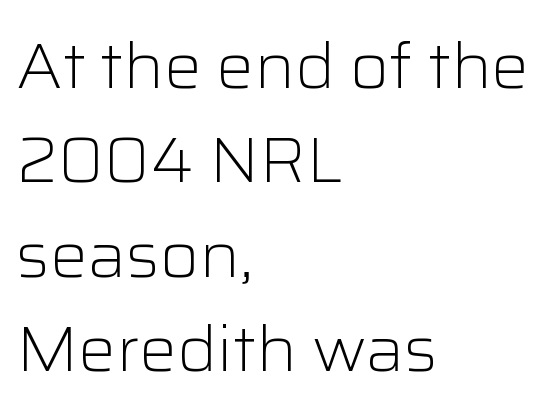
{"serif": "no", "italic": "no", "bold": "no", "weight": "light", "width": "normal", "stroke_contrast": "low", "x_height": "medium", "monospaced": "no", "underline": "no", "align": "left", "line_spacing": "normal", "line_spacing_ratio": 1.5, "letter_spacing": "normal", "letter_spacing_em": 0.0, "glyph_px": 63}
